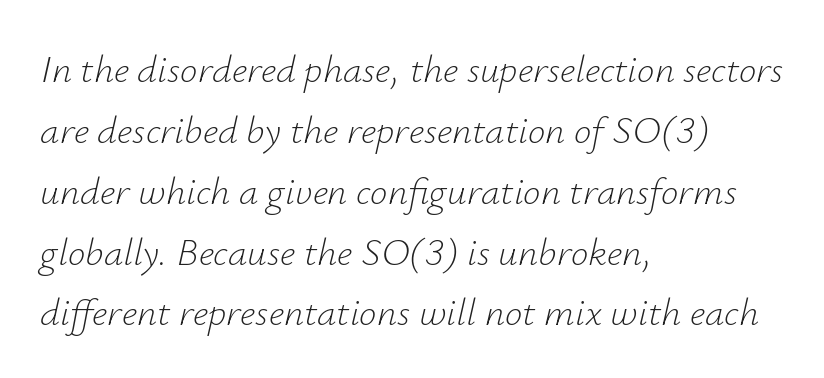
The image shows 39 px light type, italic (leaning right); set left-aligned, normal line spacing (1.56x), normal letter spacing, not underlined; low stroke contrast and a small x-height.
